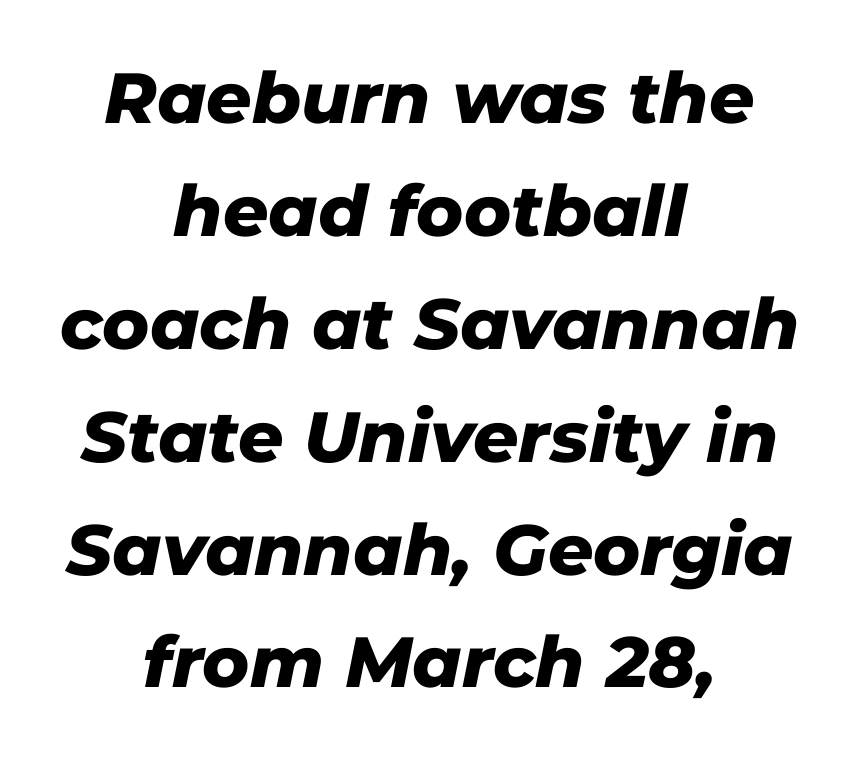
Q: Is the text bold? A: Yes.
Q: Is the text italic (slanted)? A: Yes, it leans right by about 11 degrees.
Q: Is the text underlined? A: No.
Q: How is the paragraph aligned? A: Centered.
Q: Is the spacing between letters normal or unusually wide? A: Normal.
Q: Is the spacing between lines tight, normal or loose? A: Normal.
Q: Width (condensed, normal, or wide)? A: Normal.
Q: Stroke contrast? A: Low.
Q: x-height? A: Medium.
Q: Monospaced? A: No.
